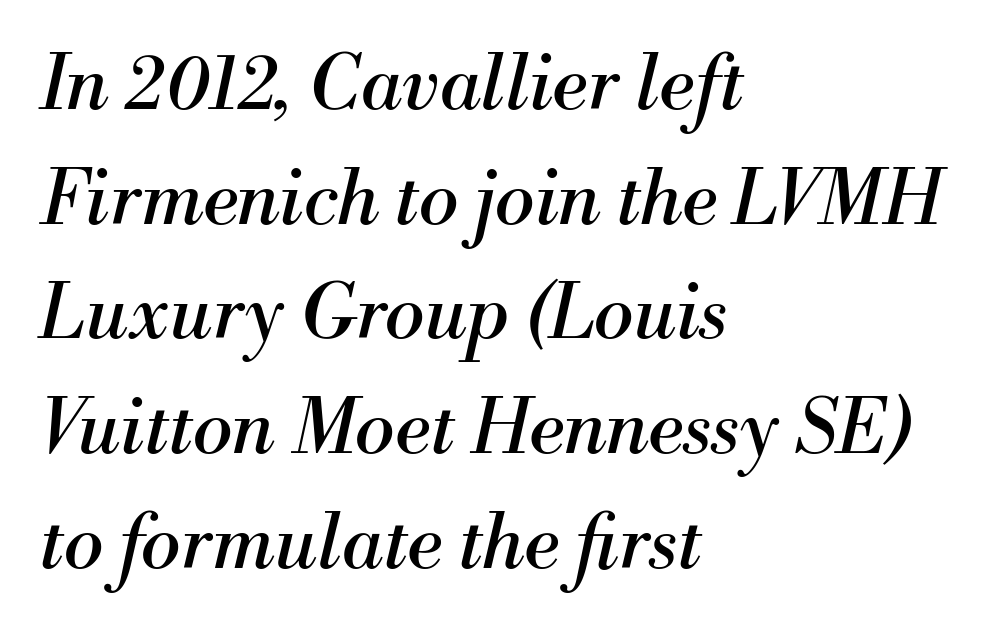
Q: Is the text bold? A: No.
Q: Is the text italic (slanted)? A: Yes, it leans right by about 13 degrees.
Q: Is the typeface a serif or a sans-serif typeface? A: Serif.
Q: Is the text underlined? A: No.
Q: How is the paragraph aligned? A: Left-aligned.
Q: Is the spacing between letters normal or unusually wide? A: Normal.
Q: Is the spacing between lines tight, normal or loose? A: Normal.
Q: Width (condensed, normal, or wide)? A: Normal.
Q: Stroke contrast? A: Medium.
Q: x-height? A: Small.
Q: Monospaced? A: No.
